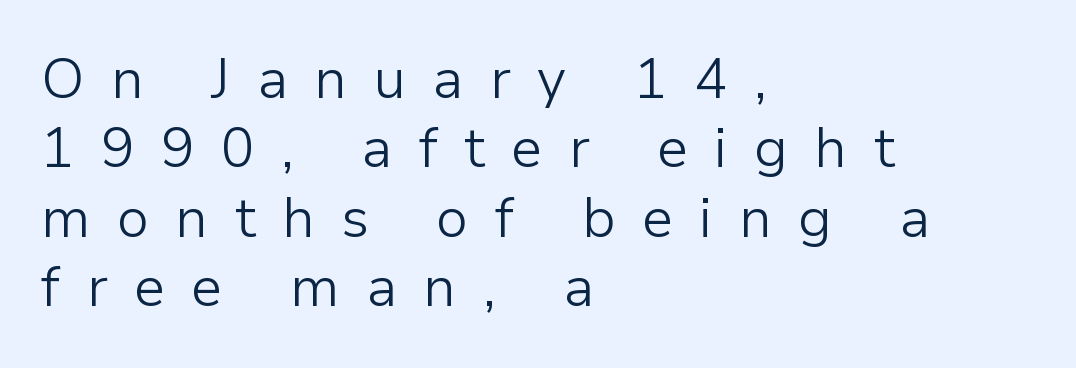
{"serif": "no", "italic": "no", "bold": "no", "weight": "light", "width": "normal", "stroke_contrast": "low", "x_height": "medium", "monospaced": "no", "underline": "no", "align": "left", "line_spacing_ratio": 1.24, "letter_spacing": "wide", "letter_spacing_em": 0.47, "glyph_px": 56}
